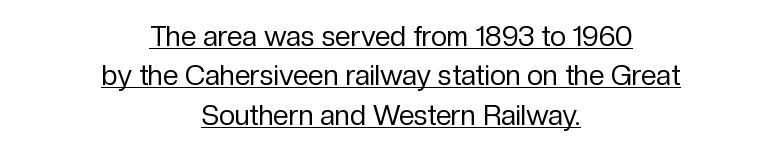
Q: Is the text bold? A: No.
Q: Is the text italic (slanted)? A: No, it is upright.
Q: Is the typeface a serif or a sans-serif typeface? A: Sans-serif.
Q: Is the text underlined? A: Yes.
Q: How is the paragraph aligned? A: Centered.
Q: Is the spacing between letters normal or unusually wide? A: Normal.
Q: Is the spacing between lines tight, normal or loose? A: Normal.
Q: Width (condensed, normal, or wide)? A: Normal.
Q: Stroke contrast? A: Low.
Q: x-height? A: Medium.
Q: Monospaced? A: No.
